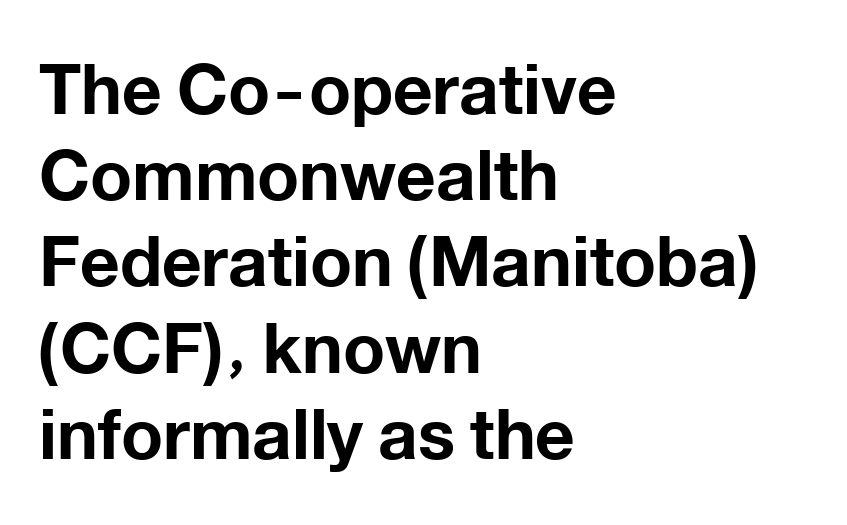
Strokes here are thick enough to call this a true bold. Style check: upright. Looks like regular typesetting: each glyph gets only the width it needs. Every row of glyphs begins at an identical x-position on the left.
